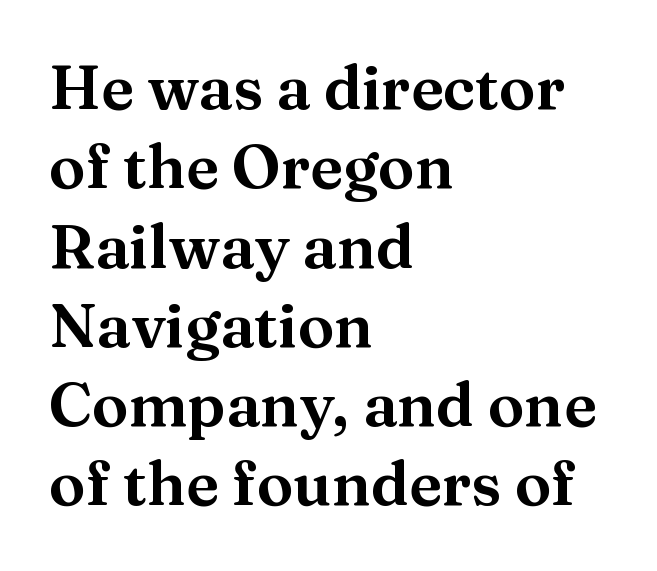
{"serif": "yes", "italic": "no", "width": "wide", "stroke_contrast": "medium", "x_height": "medium", "monospaced": "no", "underline": "no", "align": "left", "line_spacing": "normal", "line_spacing_ratio": 1.3, "letter_spacing": "normal", "letter_spacing_em": 0.0, "glyph_px": 61}
